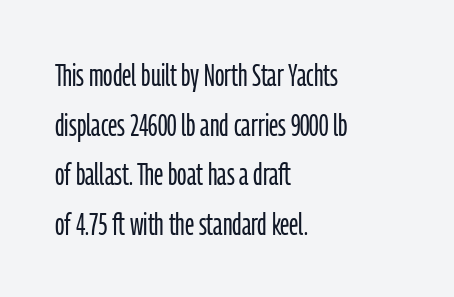
Q: Is the text bold? A: No.
Q: Is the text italic (slanted)? A: No, it is upright.
Q: Is the typeface a serif or a sans-serif typeface? A: Sans-serif.
Q: Is the text underlined? A: No.
Q: How is the paragraph aligned? A: Left-aligned.
Q: Is the spacing between letters normal or unusually wide? A: Normal.
Q: Is the spacing between lines tight, normal or loose? A: Normal.
Q: Width (condensed, normal, or wide)? A: Condensed.
Q: Stroke contrast? A: Low.
Q: x-height? A: Medium.
Q: Monospaced? A: No.
